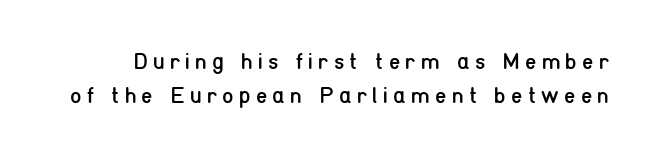
{"italic": "no", "bold": "no", "underline": "no", "line_spacing": "normal", "line_spacing_ratio": 1.46, "letter_spacing": "wide", "letter_spacing_em": 0.23, "glyph_px": 23}
